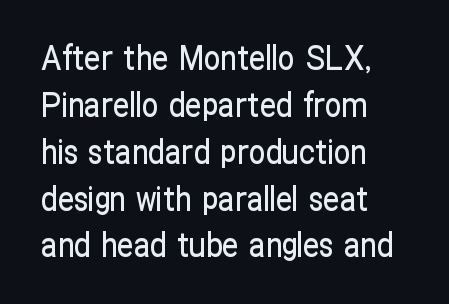
The gap between lines stays unmarked. These lines are set flush left with a ragged right edge. Summary of vertical rhythm: regular, with standard interline spacing. Think of a printed novel: that variable character pitch is what you see here.
